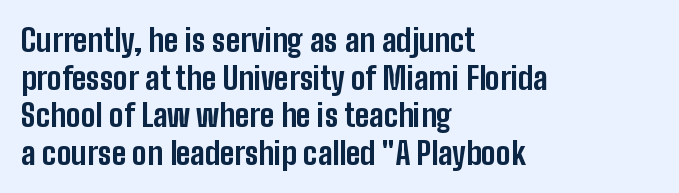
Serif or sans? Sans — the stroke terminals are bare. Chunky letters — that's bold for sure. Is this a fixed-width face? No — the glyphs have proportional, varying widths. Nobody touched the tracking dial on this one.
